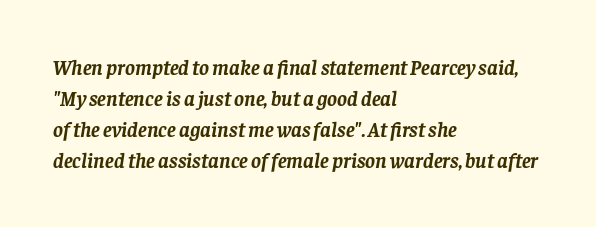
The image shows 21 px bold type, italic (leaning right); set left-aligned, normal line spacing (1.48x), normal letter spacing, not underlined.
